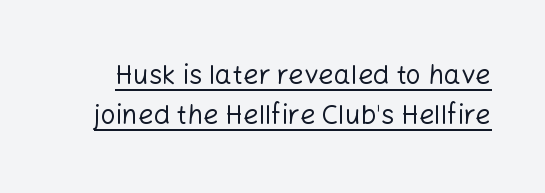
Q: Is the text bold? A: No.
Q: Is the text italic (slanted)? A: No, it is upright.
Q: Is the text underlined? A: Yes.
Q: Is the spacing between letters normal or unusually wide? A: Normal.
Q: Is the spacing between lines tight, normal or loose? A: Normal.
